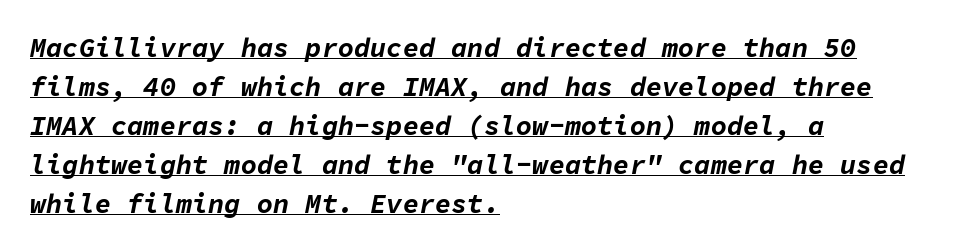
Q: Is the text bold? A: Yes.
Q: Is the text italic (slanted)? A: Yes, it leans right by about 11 degrees.
Q: Is the text underlined? A: Yes.
Q: How is the paragraph aligned? A: Left-aligned.
Q: Is the spacing between letters normal or unusually wide? A: Normal.
Q: Is the spacing between lines tight, normal or loose? A: Normal.
